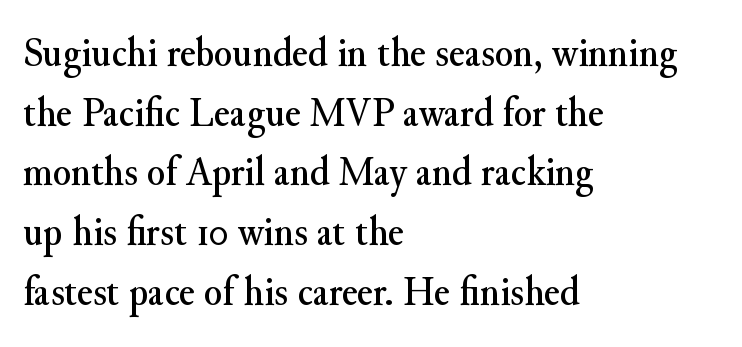
{"serif": "yes", "italic": "no", "width": "normal", "stroke_contrast": "medium", "x_height": "small", "monospaced": "no", "underline": "no", "align": "left", "line_spacing": "normal", "line_spacing_ratio": 1.42, "letter_spacing": "normal", "letter_spacing_em": 0.0, "glyph_px": 42}
